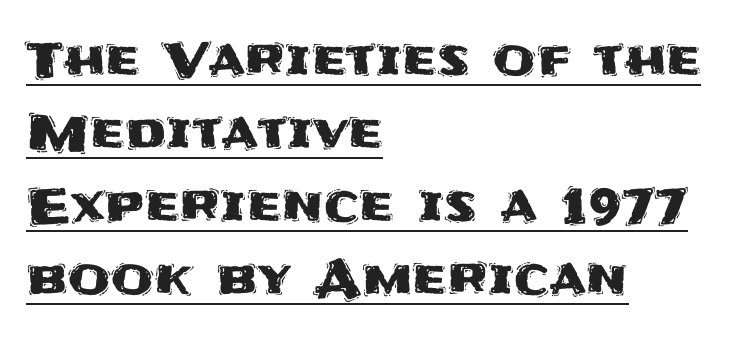
{"serif": "no", "italic": "no", "width": "normal", "stroke_contrast": "medium", "x_height": "large", "monospaced": "no", "underline": "yes", "align": "left", "line_spacing": "normal", "line_spacing_ratio": 1.49, "letter_spacing": "normal", "letter_spacing_em": 0.0, "glyph_px": 49}
